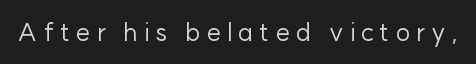
The characters are drawn with everyday or finer stroke widths. No word sits above an underline. Is there any slant? The stems are plumb. The type is letterspaced generously, with wide tracking.
